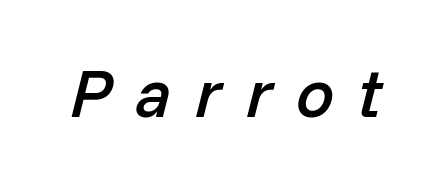
This sample uses an oblique cut, with every glyph tilted off the vertical. Each letter keeps its own natural width here, so spacing adapts to shape. Firm but not heavy-handed strokes: this text is semibold. Loose tracking; the words dissolve into strings of separated letters.
